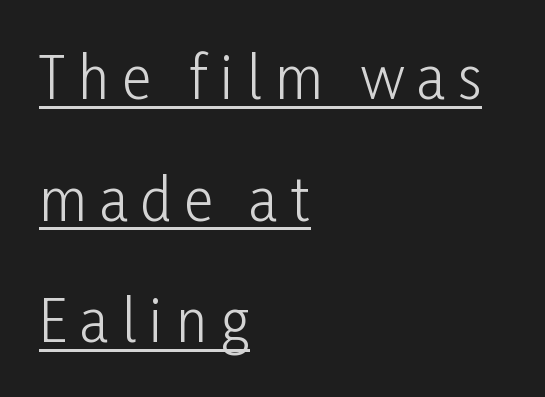
{"serif": "no", "italic": "no", "bold": "no", "weight": "light", "width": "condensed", "stroke_contrast": "low", "x_height": "medium", "monospaced": "no", "underline": "yes", "align": "left", "line_spacing": "loose", "line_spacing_ratio": 2.17, "letter_spacing": "wide", "letter_spacing_em": 0.23, "glyph_px": 56}
